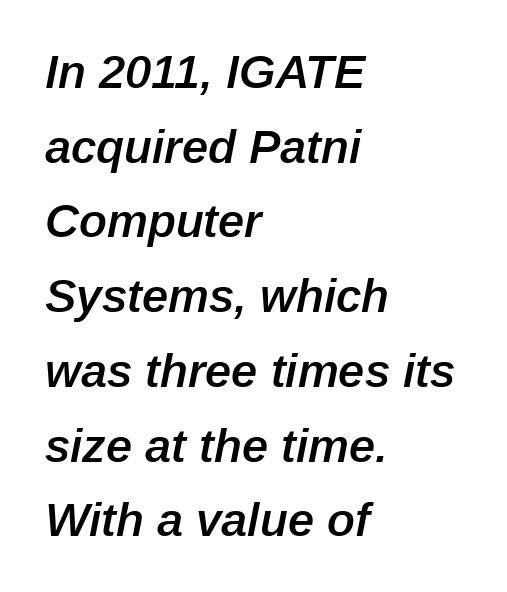
Q: Is the text bold? A: Semi-bold.
Q: Is the text italic (slanted)? A: Yes, it leans right by about 12 degrees.
Q: Is the text underlined? A: No.
Q: How is the paragraph aligned? A: Left-aligned.
Q: Is the spacing between letters normal or unusually wide? A: Normal.
Q: Is the spacing between lines tight, normal or loose? A: Normal.
Q: Width (condensed, normal, or wide)? A: Normal.
Q: Stroke contrast? A: Low.
Q: x-height? A: Medium.
Q: Monospaced? A: No.
